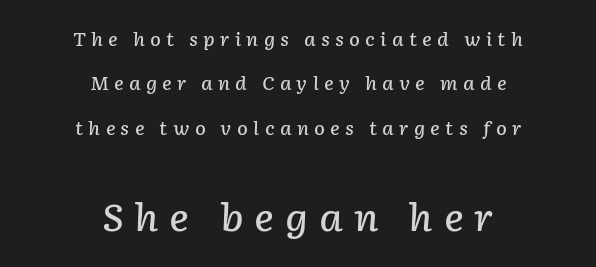
{"italic": "yes", "lean": "right", "slant_degrees": 2, "bold": "semi", "weight": "semibold", "width": "normal", "stroke_contrast": "low", "x_height": "medium", "monospaced": "no", "underline": "no", "align": "center", "line_spacing": "loose", "line_spacing_ratio": 2.47, "letter_spacing": "wide", "letter_spacing_em": 0.29, "larger_block": "second", "size_ratio": 2.06, "glyph_px": 37}
